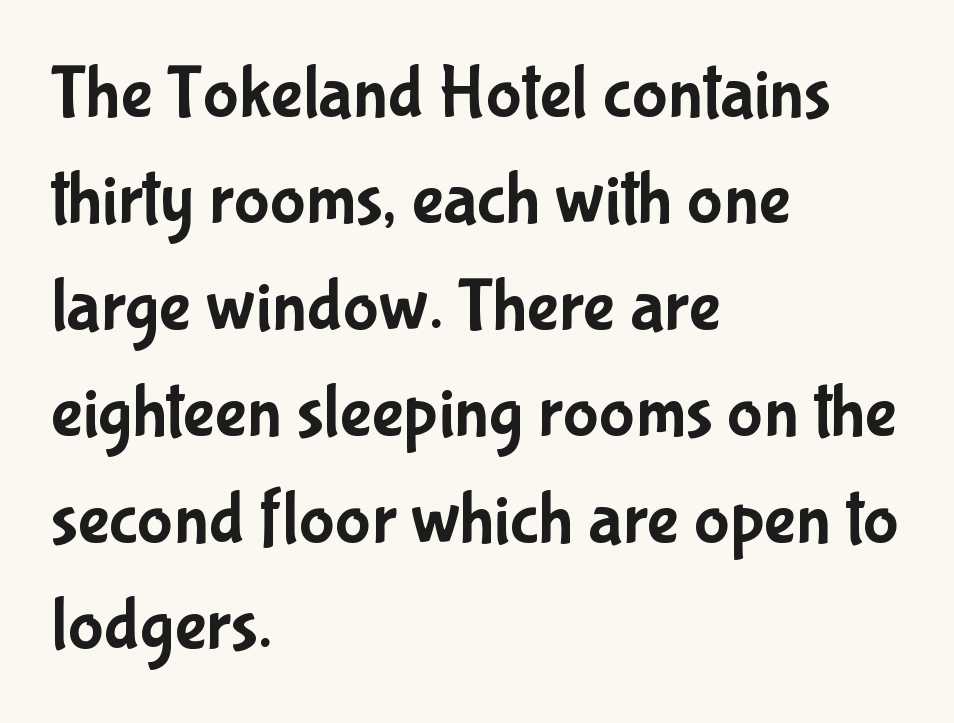
The image shows 75 px condensed sans-serif type, upright; set left-aligned, normal line spacing (1.42x), normal letter spacing, not underlined; low stroke contrast and a medium x-height.
